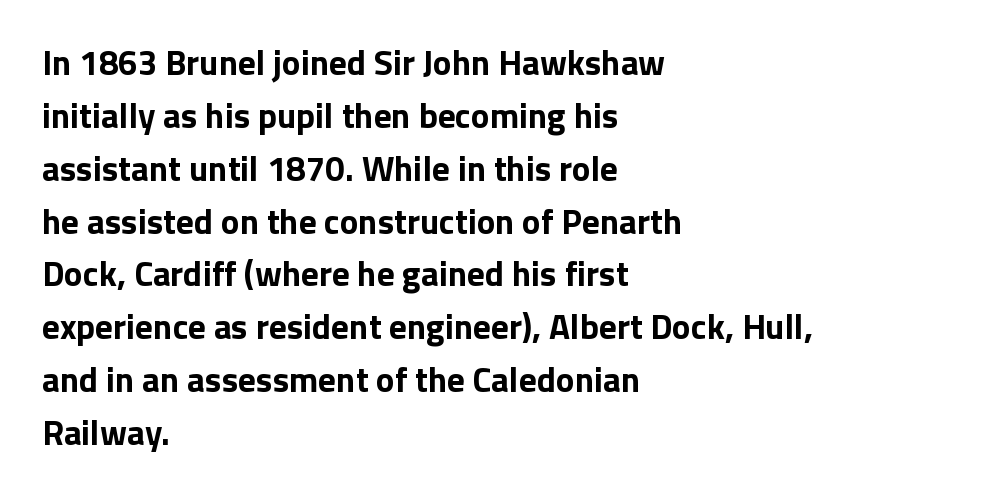
Ordinary non-slanted type is in use. The specimen omits any rule beneath the text block's lines. The typesetting leans heavy: a genuine bold. The letterforms sit shoulder to shoulder at normal distance. The face used here is proportionally spaced, like ordinary book or web type. In CSS terms this would be text-align: left.
